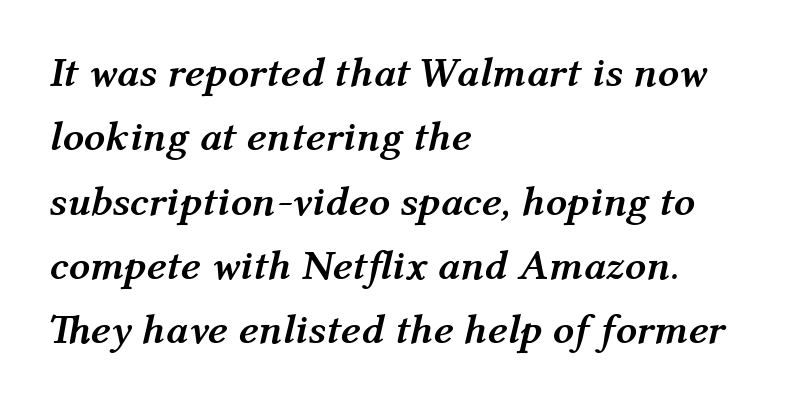
Q: Is the text bold? A: Yes.
Q: Is the text italic (slanted)? A: Yes, it leans right by about 12 degrees.
Q: Is the text underlined? A: No.
Q: How is the paragraph aligned? A: Left-aligned.
Q: Is the spacing between letters normal or unusually wide? A: Normal.
Q: Is the spacing between lines tight, normal or loose? A: Normal.
Q: Width (condensed, normal, or wide)? A: Normal.
Q: Stroke contrast? A: Medium.
Q: x-height? A: Medium.
Q: Monospaced? A: No.
